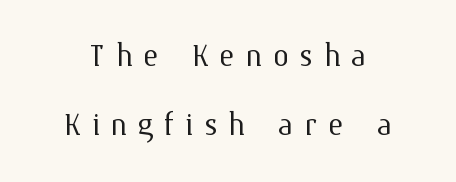
The image shows 40 px light type, upright; set line spacing 1.73x, unusually wide letter spacing (+0.27 em), not underlined; medium stroke contrast and a medium x-height.
